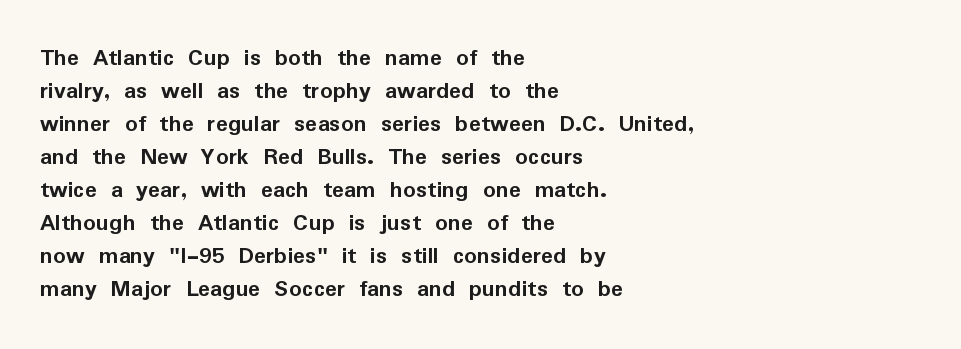
A full-strength bold gives these letters their thick strokes. The gaps between neighbouring characters are ordinary and unremarkable. The lines sit at an ordinary, default distance from one another. Descender tails drop into unmarked territory.
